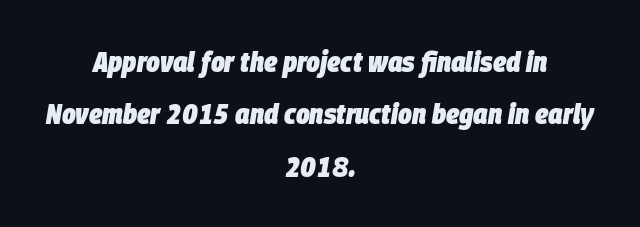
Q: Is the text bold? A: Yes.
Q: Is the text italic (slanted)? A: Yes, it leans right by about 9 degrees.
Q: Is the text underlined? A: No.
Q: How is the paragraph aligned? A: Centered.
Q: Is the spacing between letters normal or unusually wide? A: Normal.
Q: Width (condensed, normal, or wide)? A: Condensed.
Q: Stroke contrast? A: Low.
Q: x-height? A: Large.
Q: Monospaced? A: No.
